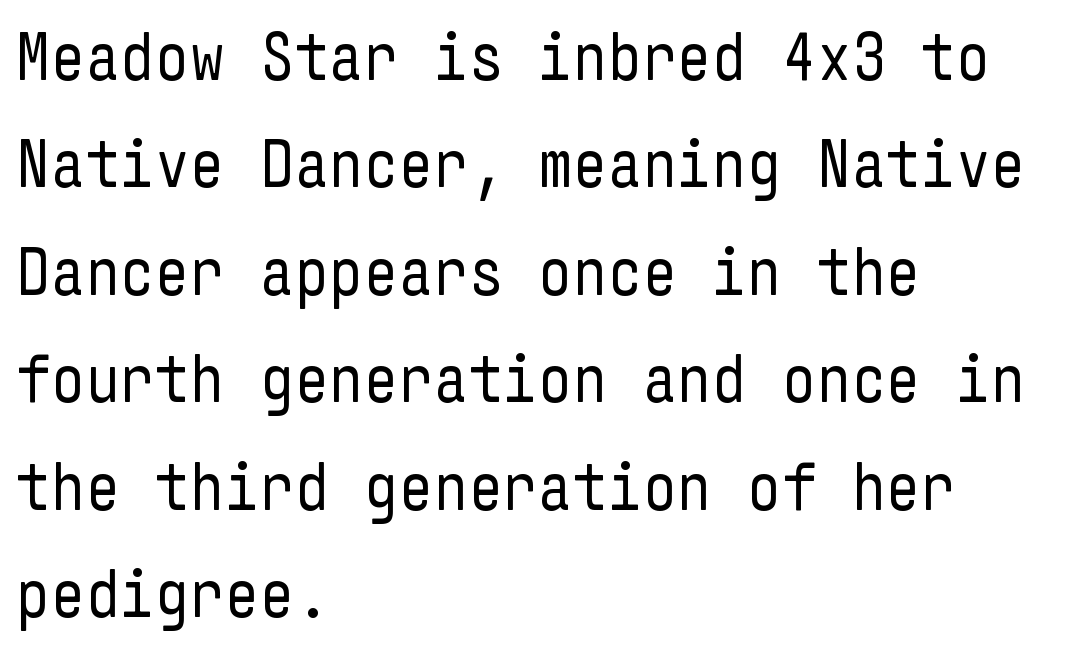
Q: Is the text bold? A: No.
Q: Is the text italic (slanted)? A: No, it is upright.
Q: Is the typeface a serif or a sans-serif typeface? A: Sans-serif.
Q: Is the text underlined? A: No.
Q: How is the paragraph aligned? A: Left-aligned.
Q: Is the spacing between letters normal or unusually wide? A: Normal.
Q: Is the spacing between lines tight, normal or loose? A: Normal.
Q: Width (condensed, normal, or wide)? A: Condensed.
Q: Stroke contrast? A: Low.
Q: x-height? A: Medium.
